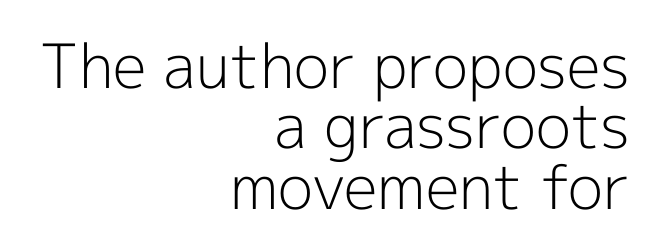
{"serif": "no", "italic": "no", "bold": "no", "weight": "light", "width": "normal", "x_height": "medium", "monospaced": "no", "underline": "no", "align": "right", "line_spacing": "tight", "line_spacing_ratio": 0.99, "letter_spacing": "normal", "letter_spacing_em": 0.0, "glyph_px": 61}
